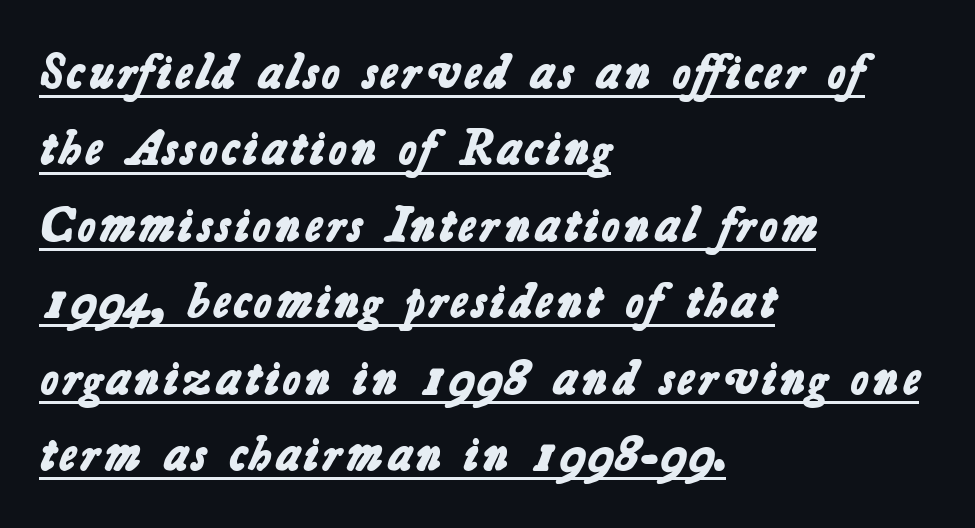
Q: Is the text bold? A: Yes.
Q: Is the typeface a serif or a sans-serif typeface? A: Sans-serif.
Q: Is the text underlined? A: Yes.
Q: How is the paragraph aligned? A: Left-aligned.
Q: Is the spacing between letters normal or unusually wide? A: Normal.
Q: Is the spacing between lines tight, normal or loose? A: Normal.
Q: Width (condensed, normal, or wide)? A: Normal.
Q: Stroke contrast? A: Low.
Q: x-height? A: Medium.
Q: Monospaced? A: No.
